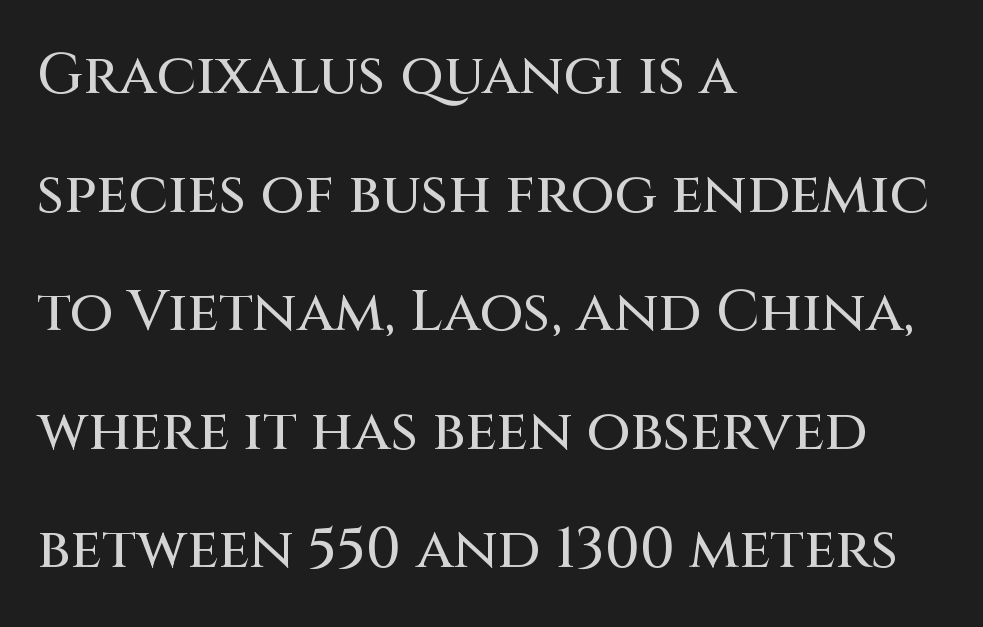
How would I describe the line gaps? Wide and relaxed. You can tell it's not italic because the verticals are truly vertical. Is the block centered? No — it sits flush against the left margin. The gaps between neighbouring characters are ordinary and unremarkable. The passage shown is typed in a proportional face where columns would drift. Letters rest on an invisible, unmarked baseline.
